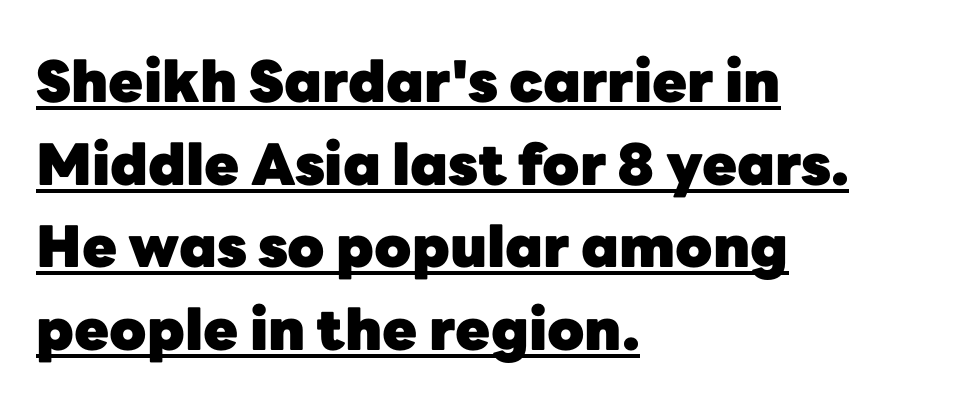
{"serif": "no", "italic": "no", "bold": "yes", "weight": "heavy", "width": "normal", "stroke_contrast": "low", "x_height": "medium", "monospaced": "no", "underline": "yes", "align": "left", "line_spacing": "normal", "line_spacing_ratio": 1.45, "letter_spacing": "normal", "letter_spacing_em": 0.0, "glyph_px": 57}
